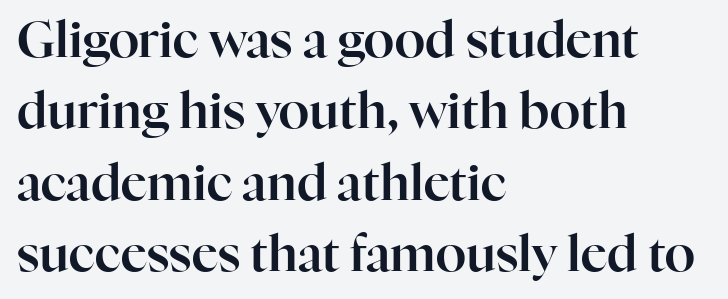
Q: Is the text italic (slanted)? A: No, it is upright.
Q: Is the typeface a serif or a sans-serif typeface? A: Serif.
Q: Is the text underlined? A: No.
Q: How is the paragraph aligned? A: Left-aligned.
Q: Is the spacing between letters normal or unusually wide? A: Normal.
Q: Is the spacing between lines tight, normal or loose? A: Normal.
Q: Width (condensed, normal, or wide)? A: Normal.
Q: Stroke contrast? A: High.
Q: x-height? A: Medium.
Q: Monospaced? A: No.
